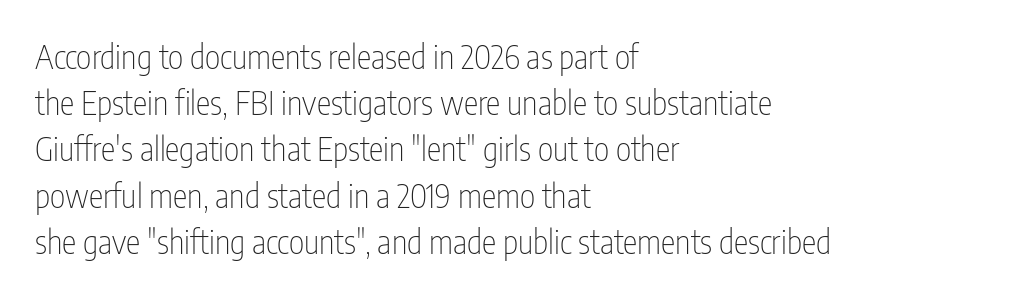
Each line starts at the same left margin while the right side varies. Compared with a typical body face, this is equally light or lighter still. This sample has the flowing, uneven cadence of proportional lettering. The specimen reads as upright at a glance.
